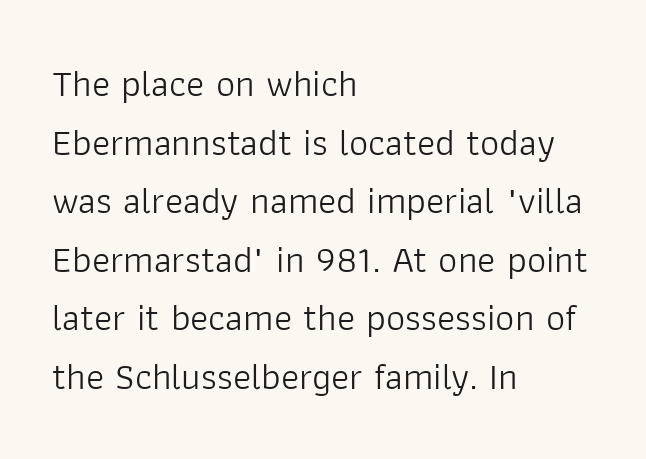
The image shows 38 px light sans-serif type, upright; set left-aligned, normal line spacing (1.54x), normal letter spacing, not underlined; low stroke contrast and a medium x-height.
